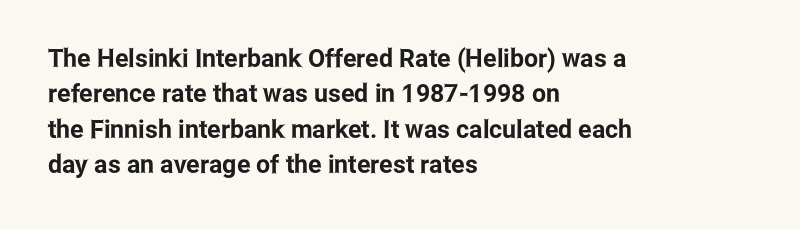
Q: Is the text italic (slanted)? A: No, it is upright.
Q: Is the text underlined? A: No.
Q: How is the paragraph aligned? A: Left-aligned.
Q: Is the spacing between letters normal or unusually wide? A: Normal.
Q: Is the spacing between lines tight, normal or loose? A: Normal.
